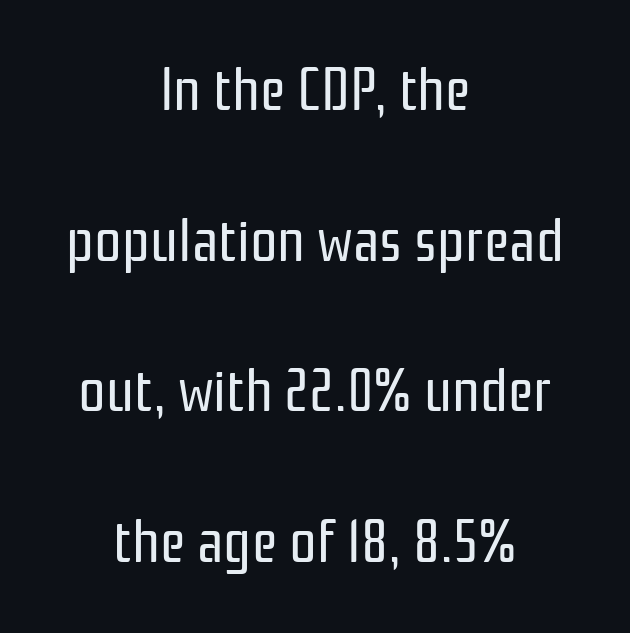
How are the letters spaced? Ordinarily, with no added tracking. Typographically, this falls in the sans-serif category. Posture: straight, roman, zero tilt. Rule under the text: the space is simply empty. Weight class: somewhere from thin through regular.
